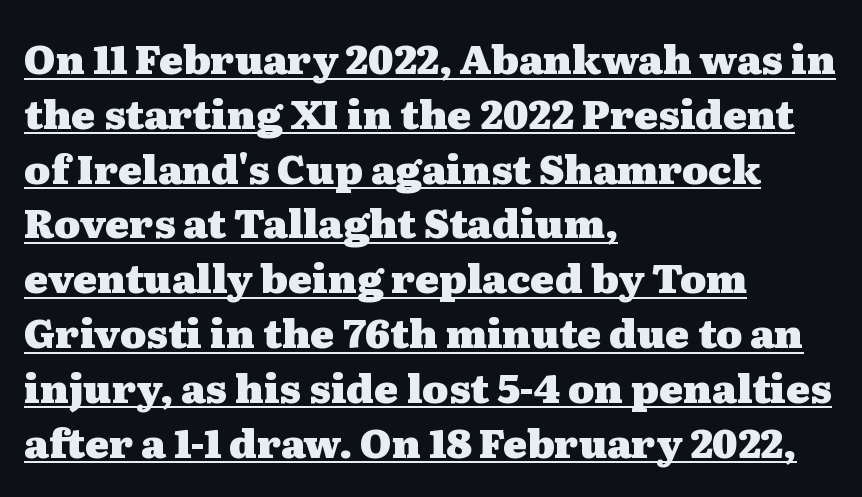
The glyphs in this specimen are seriffed. Do the characters align in a grid? No, the font is proportional. The letters are bold, with thick, heavy strokes. Evenly set lines give the paragraph a standard silhouette. In CSS terms this would be text-align: left. The letters sit at their default tracking, neither squeezed nor spread.
